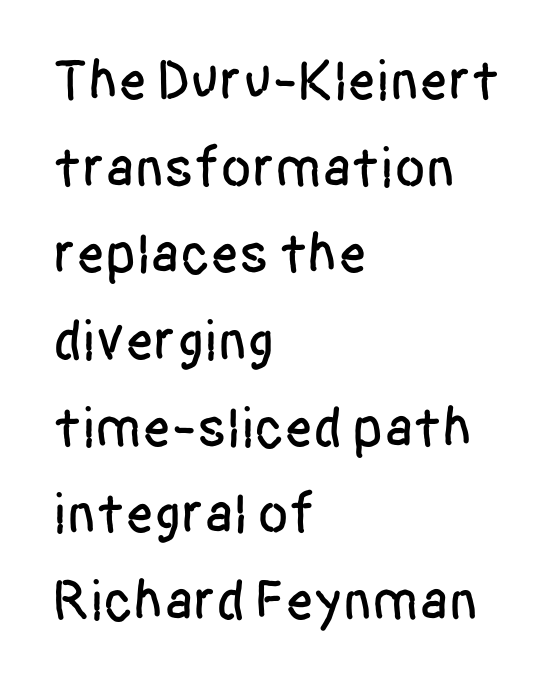
Spacing verdict: proportional, widths tailored to each character. Underline: absent. Look at the bottom of the vertical strokes: they stop flat, with no serifs. The passage is arranged the way most books set body copy — flush left. The designer left line spacing at the default. The lettering stays uniformly vertical, giving the passage a roman look.
